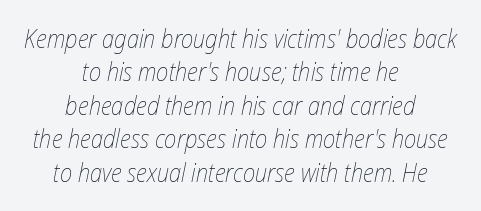
Each word holds together tightly as a unit, with standard inter-letter gaps. This sample is center-justified, so both line endings float freely. No letter is thick-stroked: the sample isn't bold. Type without underlining. Yep, that's italic — everything's leaning. The leading is moderate, giving the passage an even texture.
